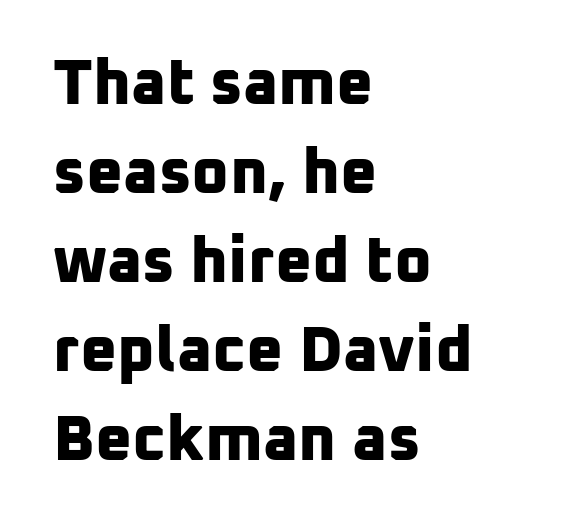
The image shows 64 px bold sans-serif type; set left-aligned, normal line spacing (1.39x), normal letter spacing, not underlined; low stroke contrast and a medium x-height.
